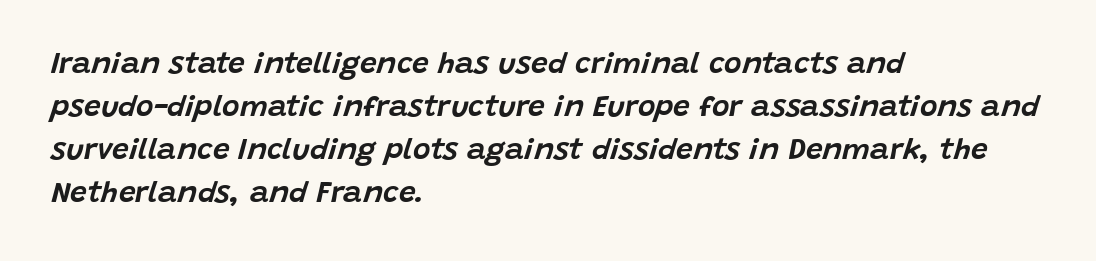
{"italic": "yes", "lean": "right", "slant_degrees": 15, "width": "normal", "stroke_contrast": "low", "x_height": "large", "monospaced": "no", "underline": "no", "align": "left", "line_spacing": "normal", "line_spacing_ratio": 1.43, "letter_spacing": "normal", "letter_spacing_em": 0.0, "glyph_px": 30}
